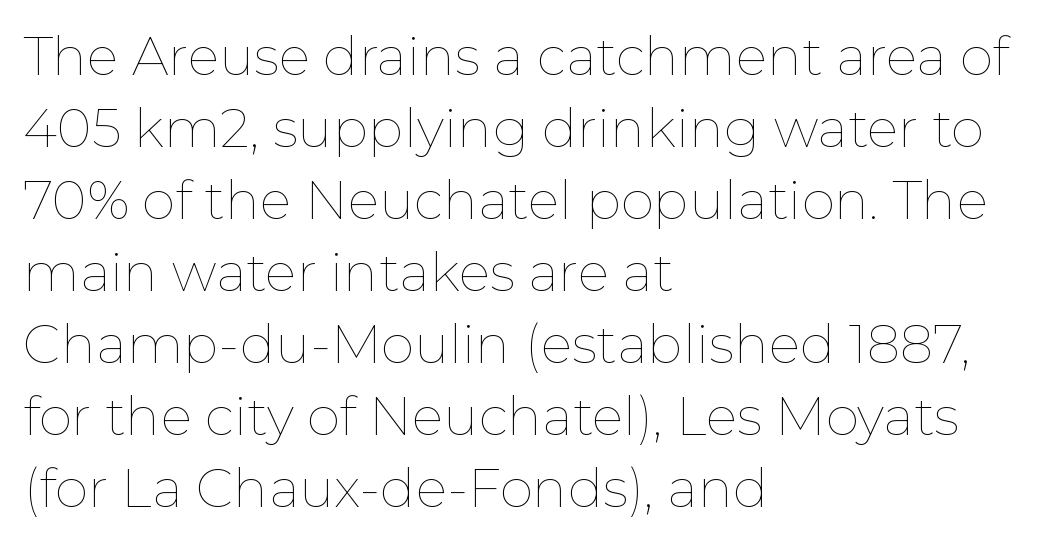
Q: Is the text bold? A: No.
Q: Is the text italic (slanted)? A: No, it is upright.
Q: Is the text underlined? A: No.
Q: How is the paragraph aligned? A: Left-aligned.
Q: Is the spacing between letters normal or unusually wide? A: Normal.
Q: Is the spacing between lines tight, normal or loose? A: Normal.
Q: Width (condensed, normal, or wide)? A: Normal.
Q: Stroke contrast? A: Low.
Q: x-height? A: Medium.
Q: Monospaced? A: No.
